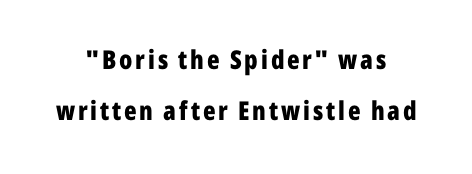
The image shows 26 px bold type, upright; set loose line spacing (1.97x), not underlined.
